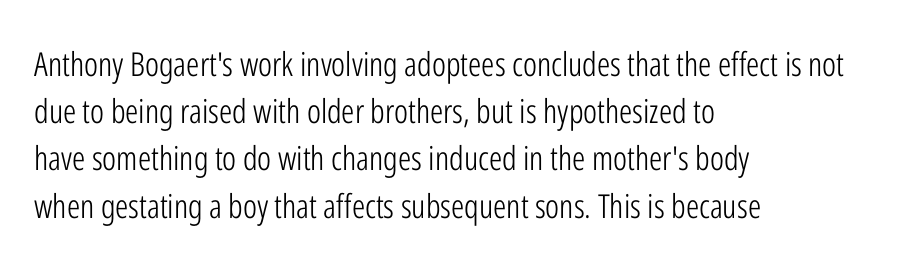
This rendering leaves character spacing at its baseline value. The face looks like a standard text weight, possibly lighter. The glyphs in this specimen are sans serif. Only glyphs here, with clear space below each row.
